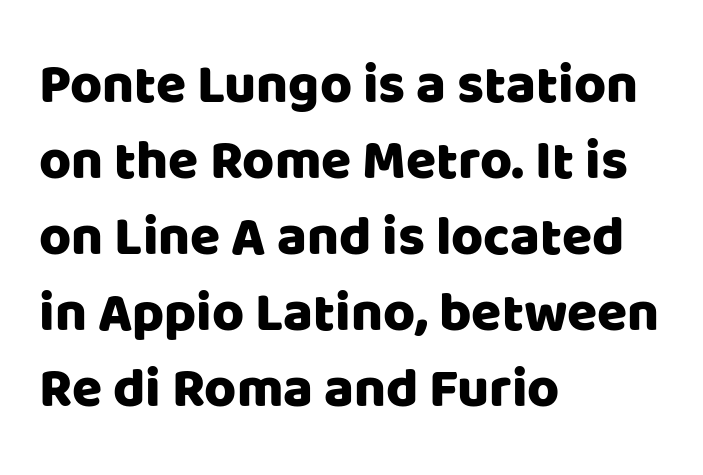
Varying glyph widths throughout — classic text-font behaviour. The specimen omits any rule beneath the text block's lines. Ascenders rise straight up at ninety degrees. The passage shown stacks its lines at a standard gap.
